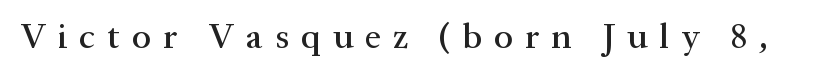
Q: Is the text italic (slanted)? A: No, it is upright.
Q: Is the typeface a serif or a sans-serif typeface? A: Serif.
Q: Is the text underlined? A: No.
Q: Is the spacing between letters normal or unusually wide? A: Unusually wide.
Q: Width (condensed, normal, or wide)? A: Normal.
Q: Stroke contrast? A: Medium.
Q: x-height? A: Medium.
Q: Monospaced? A: No.
